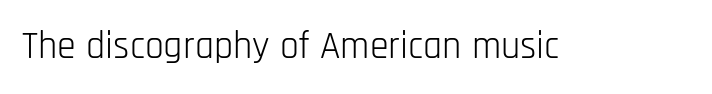
{"serif": "no", "italic": "no", "bold": "no", "weight": "light", "width": "condensed", "stroke_contrast": "low", "x_height": "large", "monospaced": "no", "underline": "no", "letter_spacing": "normal", "letter_spacing_em": 0.0, "glyph_px": 38}
